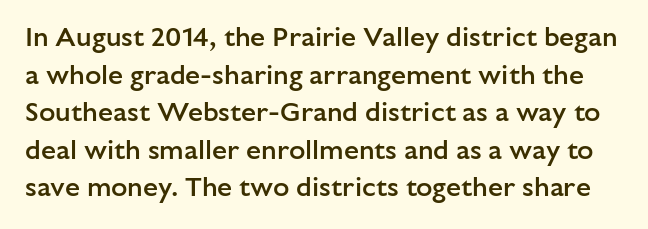
The image shows 27 px text type, upright; set normal line spacing (1.39x), normal letter spacing, not underlined.
